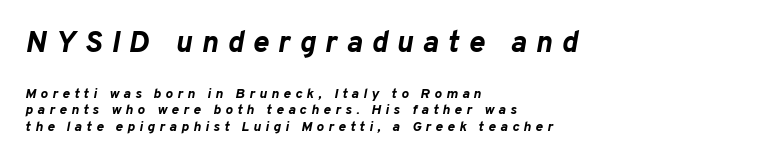
The lines are quadded left. Clear beneath every line of the passage. How heavy is the stroke? Heavy — this is a bold. These lines were composed using italics.
